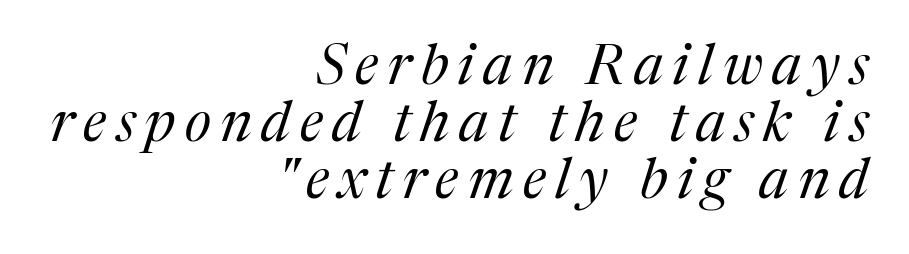
The image shows 56 px regular-weight serif type, italic (leaning right); set right-aligned, tight line spacing (1.02x), not underlined; medium stroke contrast and a medium x-height.
